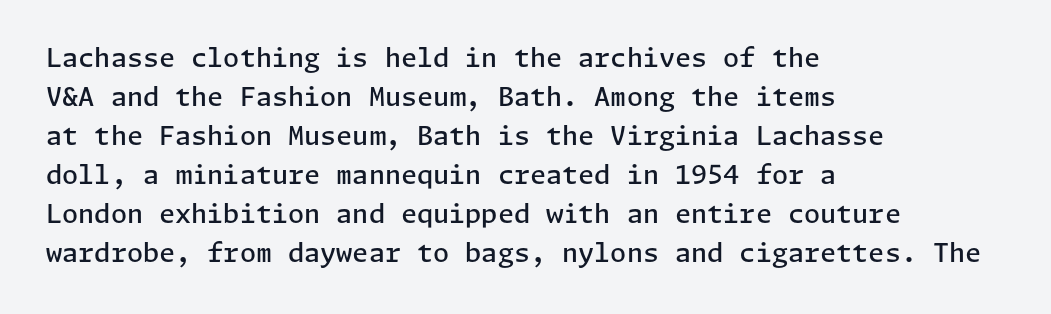
Q: Is the text bold? A: Semi-bold.
Q: Is the text italic (slanted)? A: No, it is upright.
Q: Is the text underlined? A: No.
Q: How is the paragraph aligned? A: Left-aligned.
Q: Is the spacing between letters normal or unusually wide? A: Normal.
Q: Is the spacing between lines tight, normal or loose? A: Normal.
